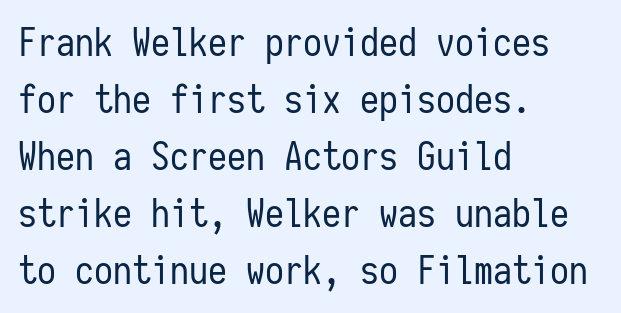
The image shows 38 px regular-weight, condensed sans-serif type, upright, monospaced; set left-aligned, normal line spacing (1.5x), normal letter spacing, not underlined; low stroke contrast and a medium x-height.
